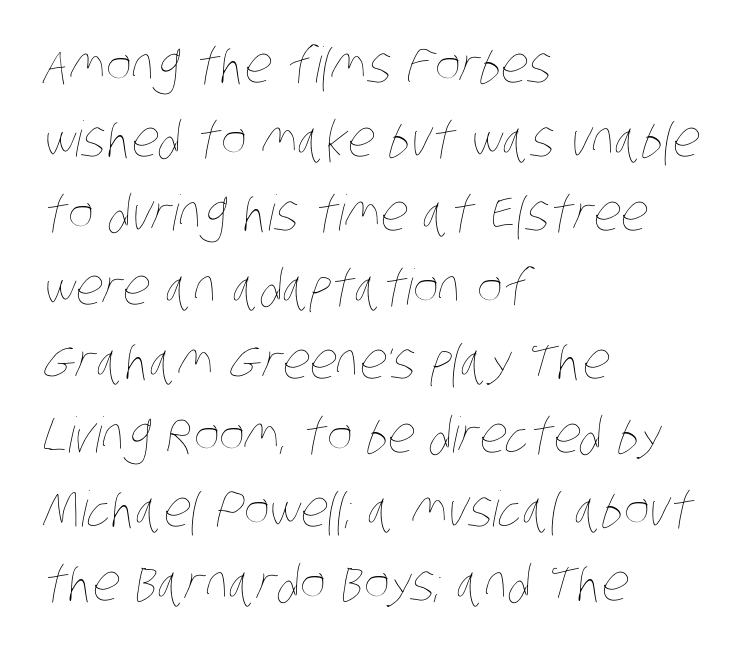
Q: Is the text bold? A: No.
Q: Is the text underlined? A: No.
Q: How is the paragraph aligned? A: Left-aligned.
Q: Is the spacing between letters normal or unusually wide? A: Normal.
Q: Is the spacing between lines tight, normal or loose? A: Normal.
Q: Width (condensed, normal, or wide)? A: Condensed.
Q: Stroke contrast? A: Low.
Q: x-height? A: Large.
Q: Monospaced? A: No.
